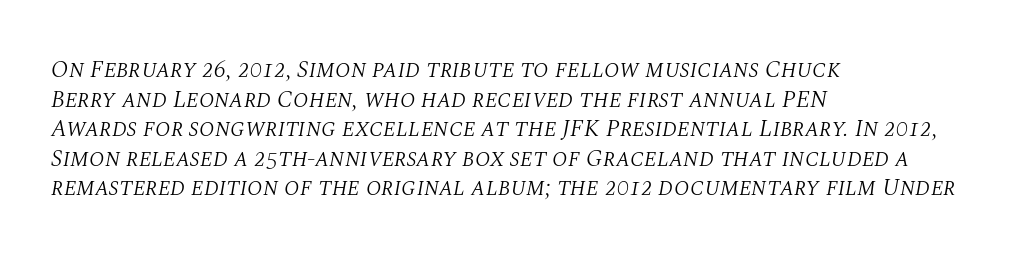
{"italic": "yes", "lean": "right", "slant_degrees": 10, "bold": "no", "underline": "no", "align": "left", "line_spacing_ratio": 1.23, "letter_spacing": "normal", "letter_spacing_em": 0.0, "glyph_px": 24}
